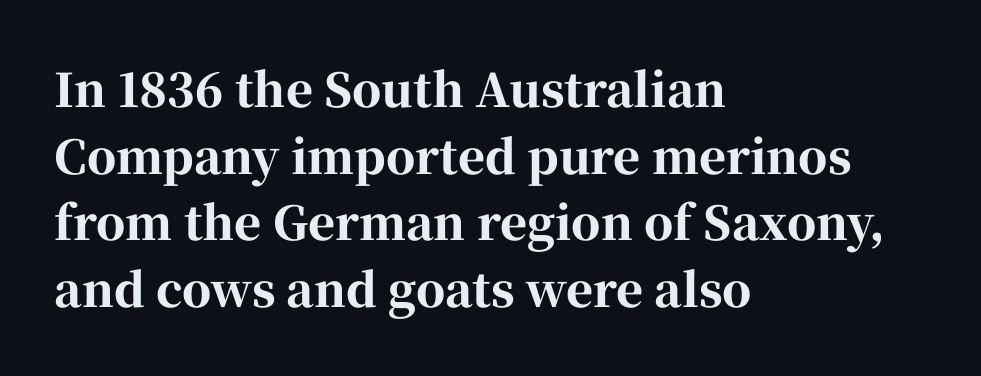
Nobody touched the tracking dial on this one. Little horizontal feet cap the strokes, marking this as serif type. The gap between lines stays unmarked. These lines were composed using upright roman letters.
